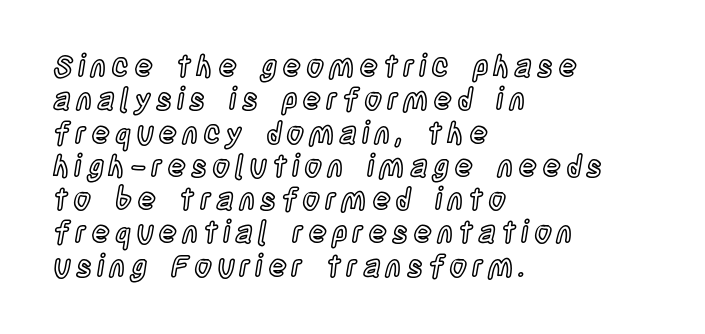
The image shows 30 px condensed type; set left-aligned, tight line spacing (1.11x), not underlined; a large x-height.
